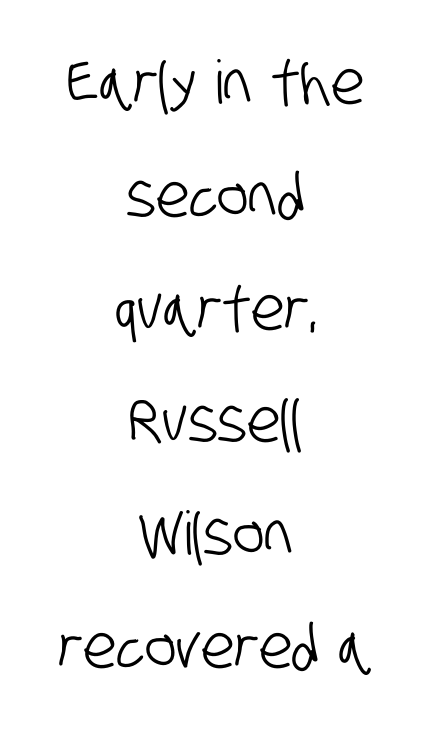
The image shows 60 px condensed sans-serif type; set centered, line spacing 1.88x, normal letter spacing, not underlined; low stroke contrast and a large x-height.
